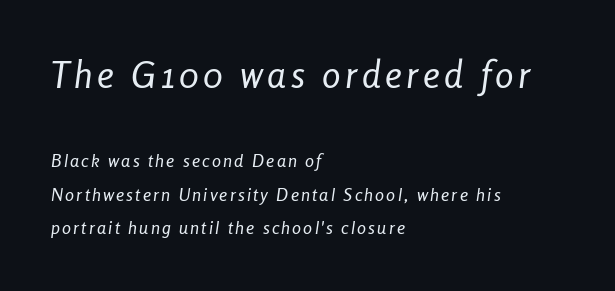
The font sits on the lighter half of the weight spectrum, regular included. Notice how the stems are inclined rather than vertical — that's the hallmark of italics. Typesetter's note — upper block bumped up in size, lower block left smaller. Looks like regular typesetting: each glyph gets only the width it needs. The glyphs are unaccompanied by any horizontal stroke below them.
